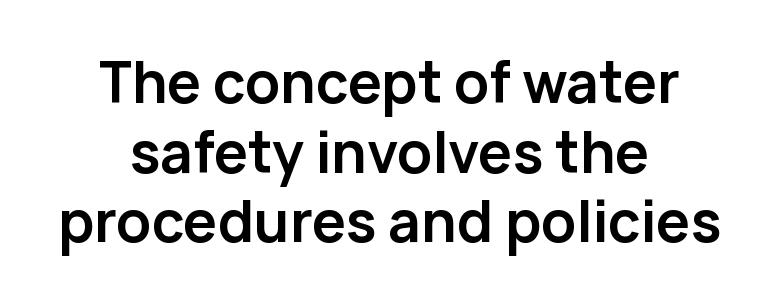
Underlining? Definitely not there. The line texture is even and compact thanks to regular tracking. These lines are rendered in a variable-pitch font. The rendering uses a bold face; every stroke is thick and dark.
